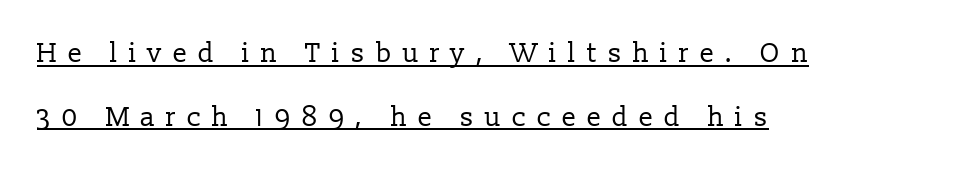
Q: Is the text bold? A: No.
Q: Is the text italic (slanted)? A: No, it is upright.
Q: Is the text underlined? A: Yes.
Q: How is the paragraph aligned? A: Left-aligned.
Q: Is the spacing between letters normal or unusually wide? A: Unusually wide.
Q: Is the spacing between lines tight, normal or loose? A: Loose.
